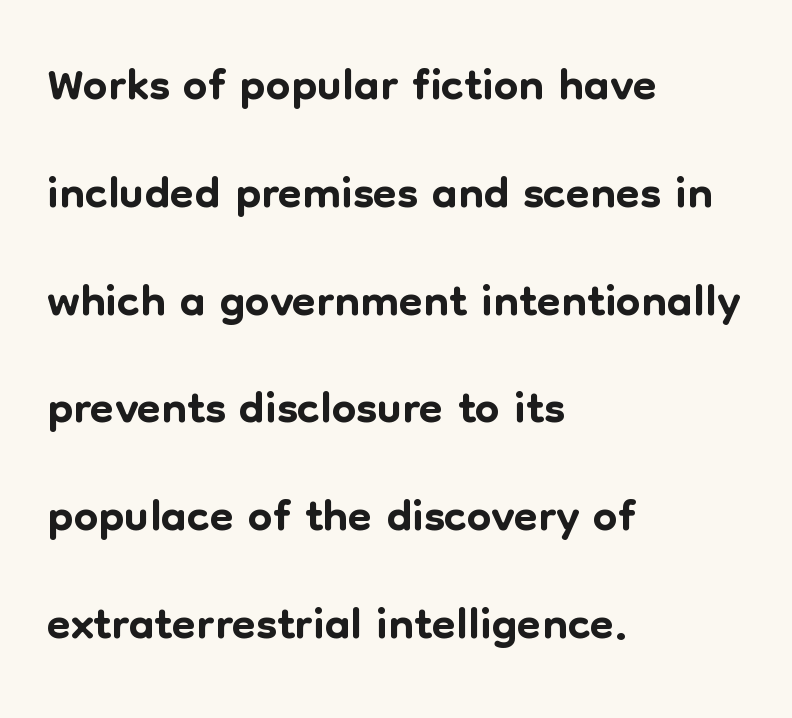
The image shows 70 px sans-serif type, upright; set left-aligned, normal line spacing (1.54x), normal letter spacing, not underlined; low stroke contrast and a medium x-height.
